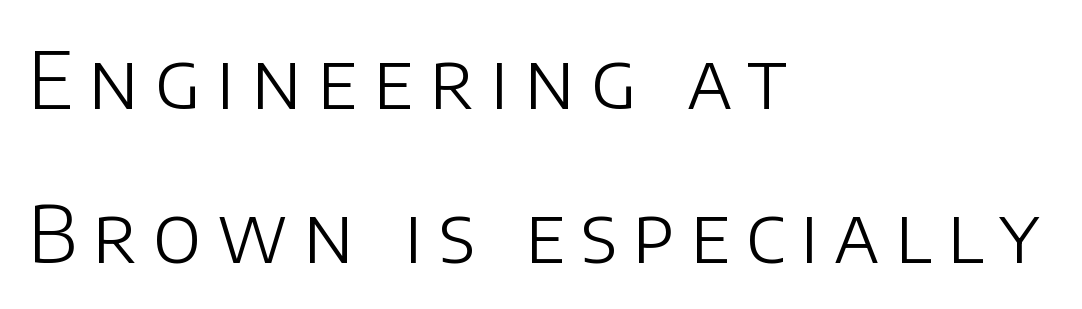
{"serif": "no", "italic": "no", "bold": "no", "weight": "light", "width": "normal", "stroke_contrast": "low", "x_height": "large", "monospaced": "no", "underline": "no", "align": "left", "line_spacing": "loose", "line_spacing_ratio": 1.97, "letter_spacing": "wide", "letter_spacing_em": 0.2, "glyph_px": 78}
